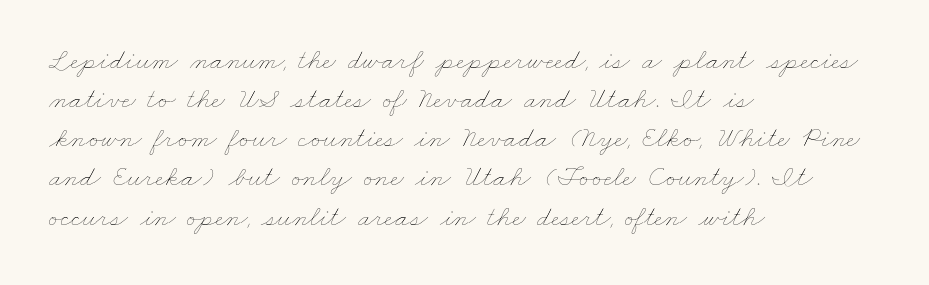
Q: Is the text bold? A: No.
Q: Is the text underlined? A: No.
Q: How is the paragraph aligned? A: Left-aligned.
Q: Is the spacing between letters normal or unusually wide? A: Normal.
Q: Is the spacing between lines tight, normal or loose? A: Normal.
Q: Width (condensed, normal, or wide)? A: Wide.
Q: Stroke contrast? A: Low.
Q: x-height? A: Small.
Q: Monospaced? A: No.
